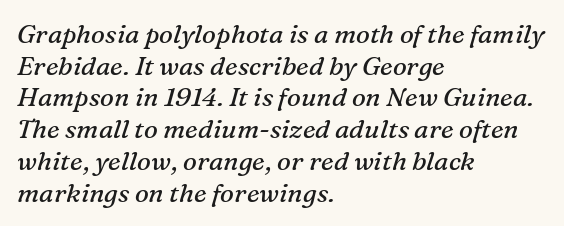
Q: Is the text bold? A: No.
Q: Is the text italic (slanted)? A: Yes, it leans right by about 16 degrees.
Q: Is the text underlined? A: No.
Q: How is the paragraph aligned? A: Left-aligned.
Q: Is the spacing between letters normal or unusually wide? A: Normal.
